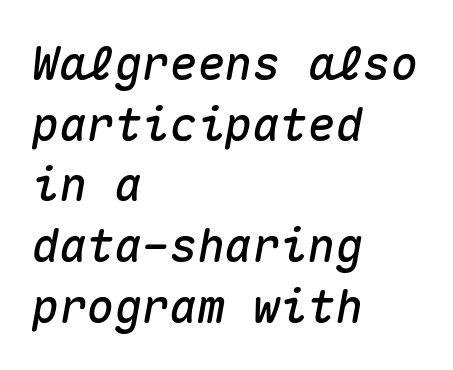
The vertical gap from one line to the next is medium. An italicized treatment has been applied to the whole sample. Bare-footed words on every line. The rendering keeps characters at their native spacing. Leftover space on each line is placed entirely after the last word. Each letter, wide or thin by design, is forced into the same width here.
